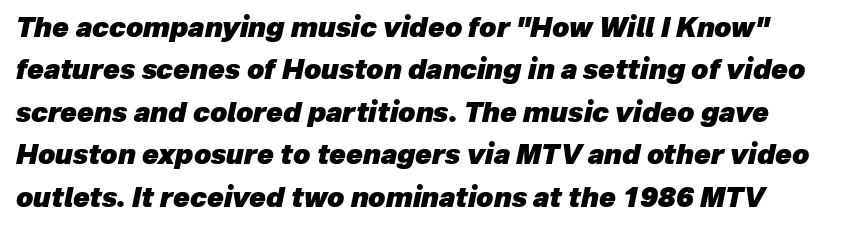
The image shows 27 px bold type, italic (leaning right); set normal line spacing (1.57x), normal letter spacing, not underlined.
